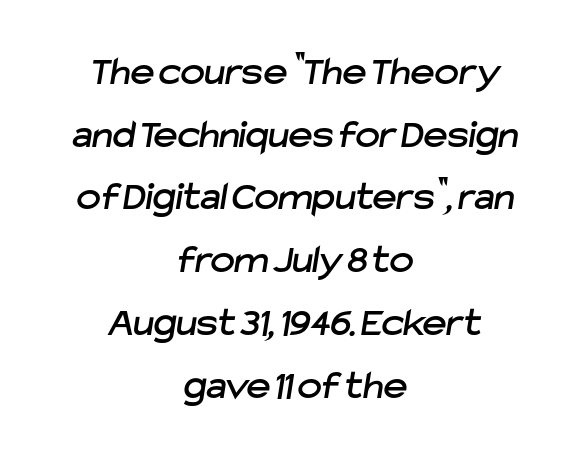
Between one letter and the next there's only the usual sliver of space. The baseline area is clear. Proportional: the letters do not fall into vertical columns. Reading down the block, each line starts at a different indent, mirrored at its end. The leading is moderate, giving the passage an even texture. Note: no serifs on the glyphs.
